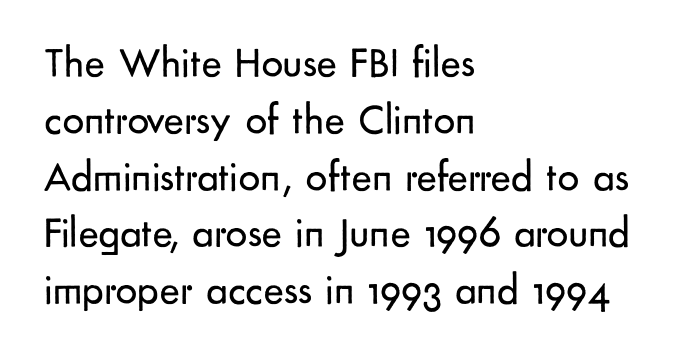
The image shows 43 px regular-weight sans-serif type, upright; set left-aligned, normal line spacing (1.32x), normal letter spacing, not underlined; low stroke contrast and a small x-height.
